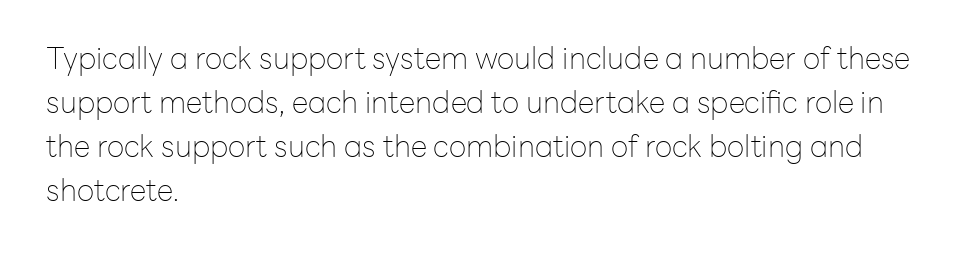
You could not count columns in this text — the font is proportionally spaced. Serifs: no, the terminals of the letterforms are clean. The rag falls on the right side of this text block. Unmarked baselines from the first word to the last. The typesetting does not lean heavy: it is not bold.
